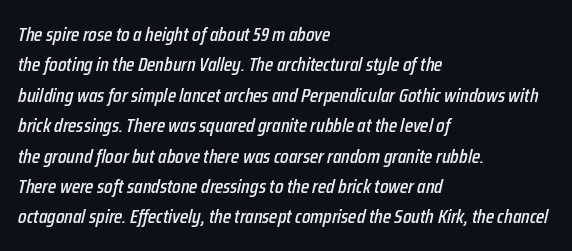
In terms of leading, this rendering sits right in the middle. An italicized treatment has been applied to the whole sample. Compared with typical body copy, the letter spacing here is the same. Decoration check: the copy has no underline.
